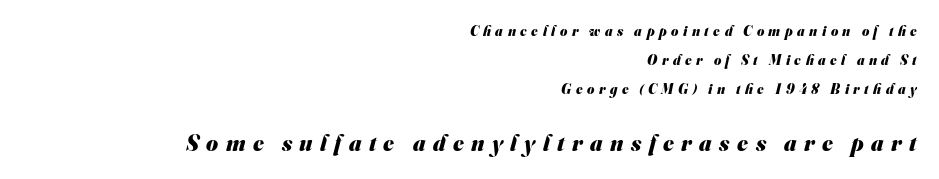
Q: Is the text bold? A: Yes.
Q: Is the text underlined? A: No.
Q: How is the paragraph aligned? A: Right-aligned.
Q: Is the spacing between letters normal or unusually wide? A: Unusually wide.
Q: Is the spacing between lines tight, normal or loose? A: Loose.
Q: Which block of text is set in a larger size, the first (top) or the second (bottom)? A: The second (bottom) one.
